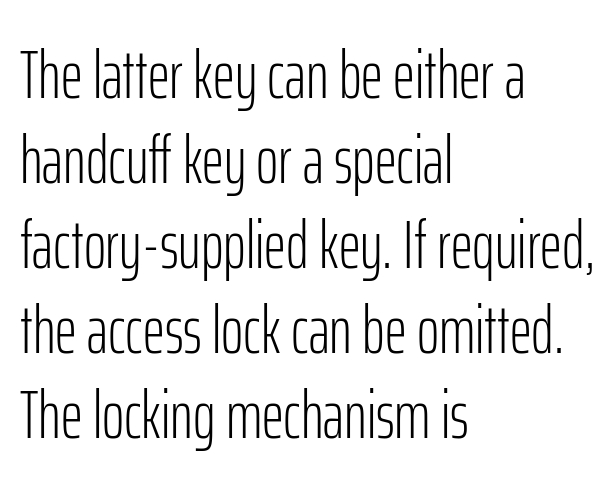
{"serif": "no", "italic": "no", "bold": "no", "weight": "light", "width": "condensed", "stroke_contrast": "low", "x_height": "medium", "monospaced": "no", "underline": "no", "align": "left", "line_spacing": "normal", "line_spacing_ratio": 1.25, "letter_spacing": "normal", "letter_spacing_em": 0.0, "glyph_px": 68}
